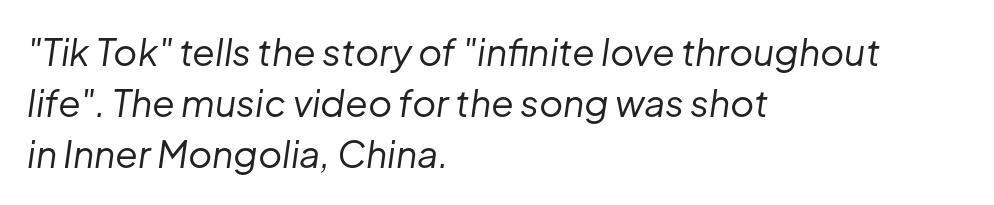
Q: Is the text bold? A: No.
Q: Is the text italic (slanted)? A: Yes, it leans right by about 8 degrees.
Q: Is the text underlined? A: No.
Q: How is the paragraph aligned? A: Left-aligned.
Q: Is the spacing between letters normal or unusually wide? A: Normal.
Q: Is the spacing between lines tight, normal or loose? A: Normal.
Q: Width (condensed, normal, or wide)? A: Normal.
Q: Stroke contrast? A: Low.
Q: x-height? A: Medium.
Q: Monospaced? A: No.
